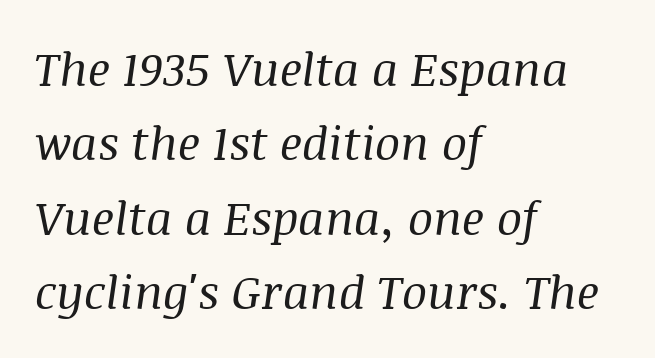
Q: Is the text bold? A: No.
Q: Is the text italic (slanted)? A: Yes, it leans right by about 8 degrees.
Q: Is the typeface a serif or a sans-serif typeface? A: Serif.
Q: Is the text underlined? A: No.
Q: How is the paragraph aligned? A: Left-aligned.
Q: Is the spacing between letters normal or unusually wide? A: Normal.
Q: Is the spacing between lines tight, normal or loose? A: Normal.
Q: Width (condensed, normal, or wide)? A: Normal.
Q: Stroke contrast? A: Medium.
Q: x-height? A: Large.
Q: Monospaced? A: No.
